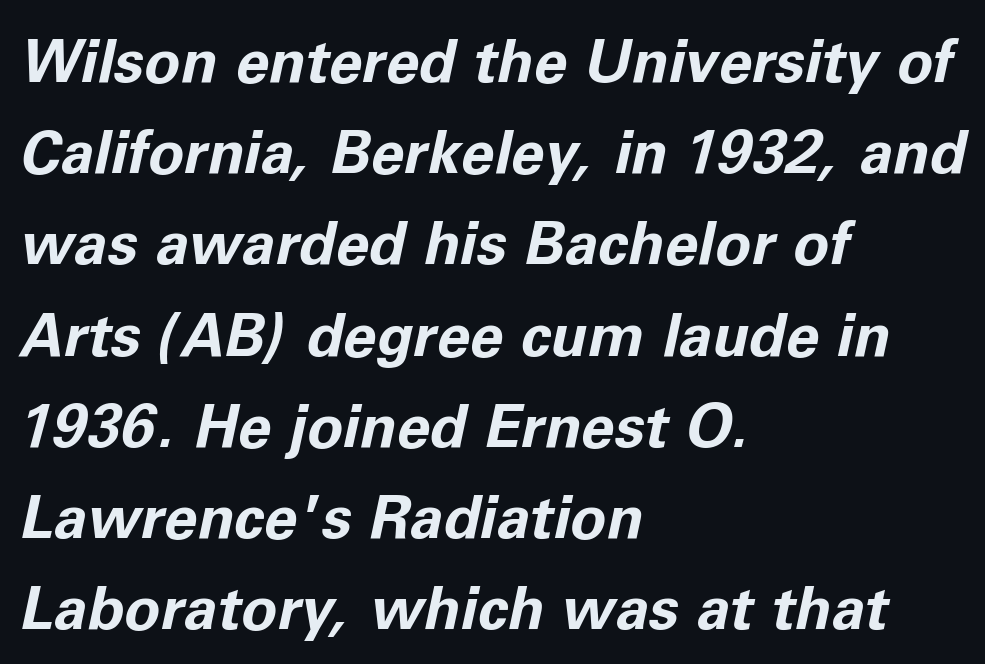
Is the type bold? Yes — the strokes are clearly thick and heavy. The rendering uses natural spacing where letterforms have individual widths. Beneath every word, the page is bare. This rendering uses left alignment, leaving the right contour irregular. Observe the ordinary spacing: letters are neighbours, not strangers.
